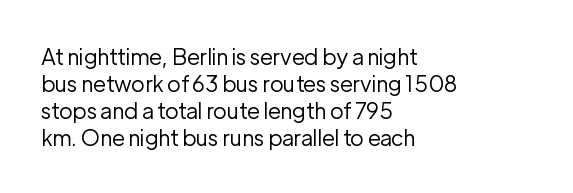
{"italic": "no", "bold": "no", "underline": "no", "align": "left", "line_spacing_ratio": 1.23, "letter_spacing": "normal", "letter_spacing_em": 0.0, "glyph_px": 22}
